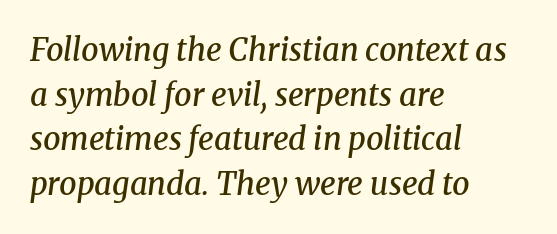
Proportional: the letters do not fall into vertical columns. Visually the block forms a straight wall on the left and a jagged coastline on the right. Does the type have serifs? Yes, each stem ends in a small foot. Summary of weight: moderately heavy, a semibold.
